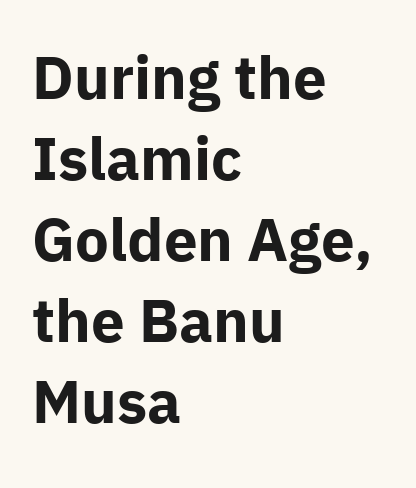
Strong, thick strokes mark this as bold type. The strip under each line holds only bare page. The lines are quadded left. Is this a fixed-width face? No — the glyphs have proportional, varying widths. The letterforms sit shoulder to shoulder at normal distance. Reading down the column, the eye jumps a familiar distance to each next line.
